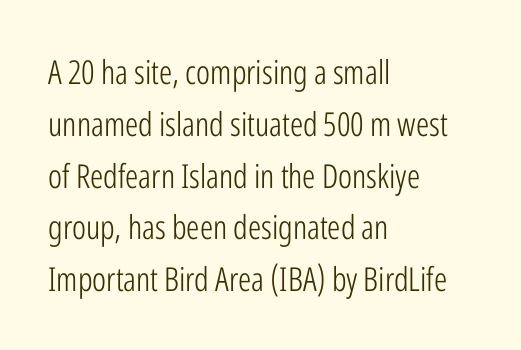
A typesetter would label this face a sans. Only glyphs here, with clear space below each row. Here the glyphs are tracked normally, forming tight word shapes. Notice how the passage keeps a crisp vertical edge on the left only. Rendered with straight, roman letterforms. Compared with typical paragraphs, the rows here are spaced about the same.
